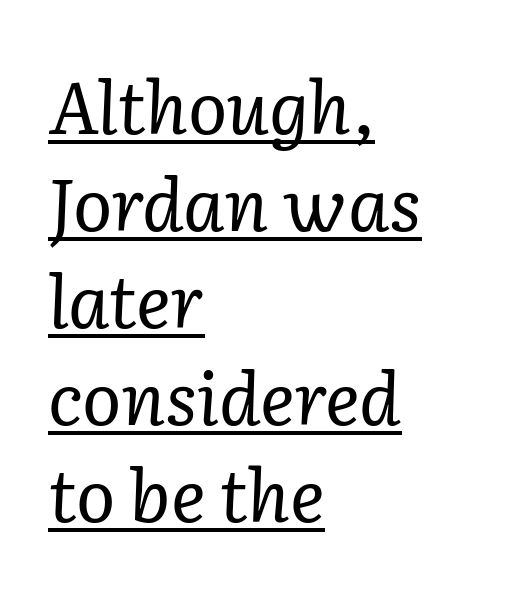
{"serif": "yes", "italic": "yes", "lean": "right", "slant_degrees": 2, "bold": "no", "weight": "regular", "width": "normal", "stroke_contrast": "low", "x_height": "medium", "monospaced": "no", "underline": "yes", "align": "left", "line_spacing": "normal", "line_spacing_ratio": 1.33, "letter_spacing": "normal", "letter_spacing_em": 0.0, "glyph_px": 73}
